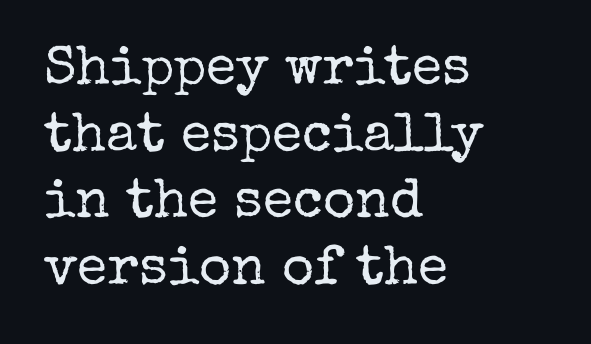
The image shows 55 px regular-weight serif type, upright; set left-aligned, line spacing 1.21x, normal letter spacing, not underlined; low stroke contrast and a medium x-height.
